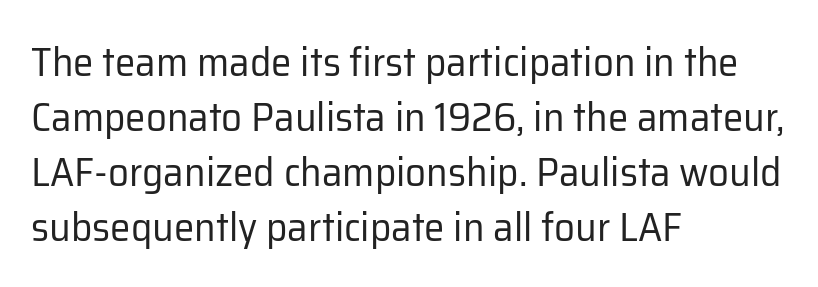
Typographically, this falls in the sans-serif category. This sample uses plain, unmodified letter spacing. Regular leading. Casual observation: everything's shoved over to the left. These lines were composed using upright roman letters.
